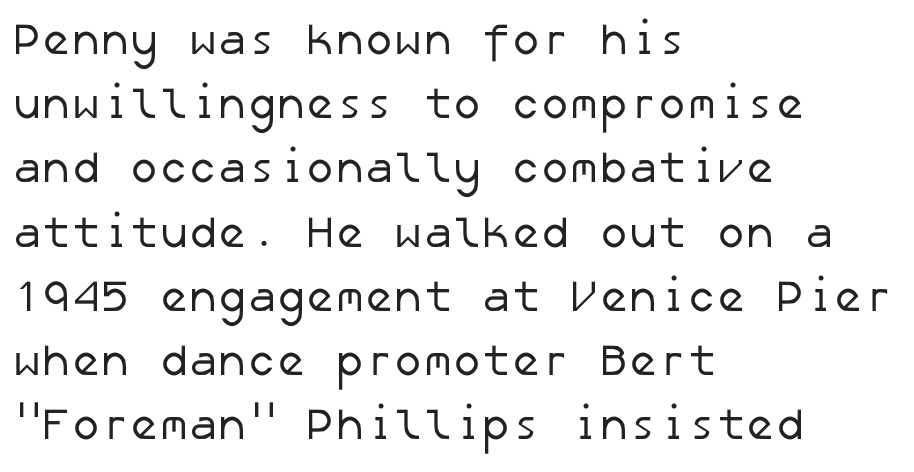
Horizontally, the lines are justified to the leading edge only. Only glyphs here, with clear space below each row. Here the glyphs are tracked normally, forming tight word shapes. The font family rendered here belongs to the sans-serif group. Quick note: interline space is typical.
